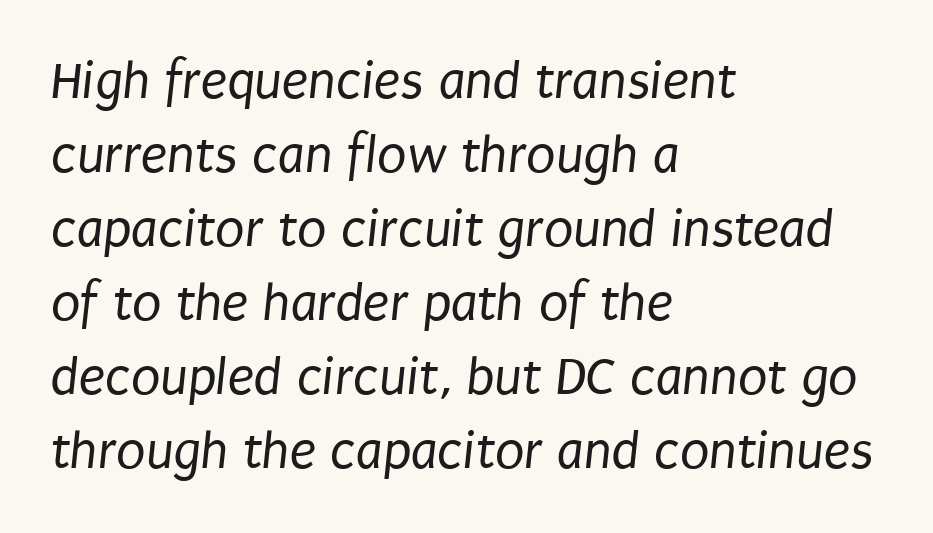
Q: Is the text bold? A: No.
Q: Is the typeface a serif or a sans-serif typeface? A: Sans-serif.
Q: Is the text underlined? A: No.
Q: How is the paragraph aligned? A: Left-aligned.
Q: Is the spacing between letters normal or unusually wide? A: Normal.
Q: Is the spacing between lines tight, normal or loose? A: Normal.
Q: Width (condensed, normal, or wide)? A: Condensed.
Q: Stroke contrast? A: Low.
Q: x-height? A: Large.
Q: Monospaced? A: No.
